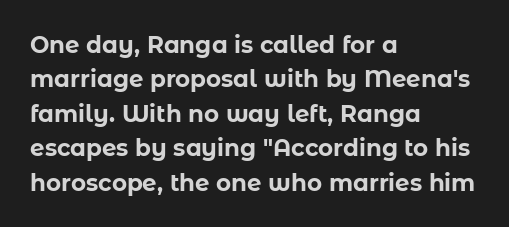
The image shows 23 px bold type, upright; set left-aligned, normal line spacing (1.5x), normal letter spacing, not underlined.
